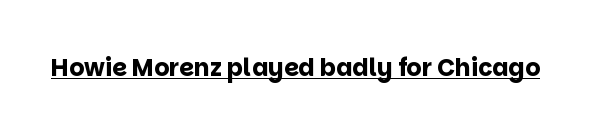
Students, observe the line beneath the letters — that is underlining. Upright lettering throughout. Summary of weight: heavy, a full bold. Here the glyphs are tracked normally, forming tight word shapes.
